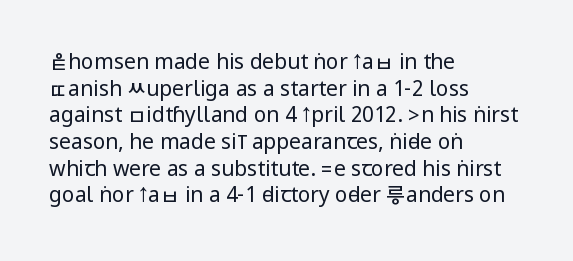
Summary of weight: not heavy and not bold. The vertical gap from one line to the next is medium. The type is set solid horizontally, with unmodified tracking. No italicization has been applied; the sample stays upright. The paragraph shown leans on its left margin. The gap between lines stays unmarked.
